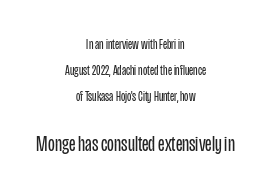
The image shows 22 px text type, upright; set centered, line spacing 1.85x, normal letter spacing, not underlined; the second (bottom) block is 1.57x larger.
